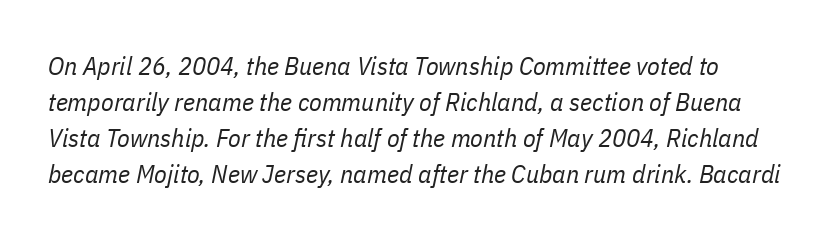
The image shows 26 px text type, italic (leaning right); set normal line spacing (1.39x), normal letter spacing, not underlined.
